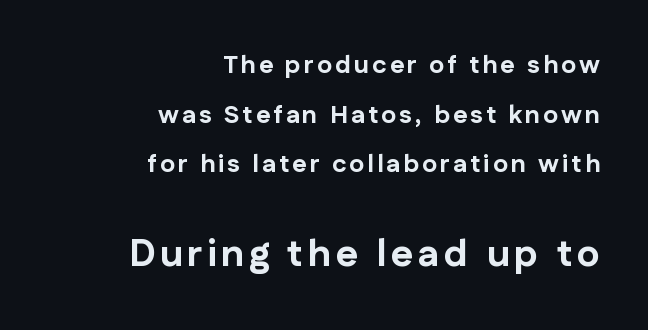
{"serif": "no", "italic": "no", "bold": "yes", "weight": "bold", "width": "normal", "stroke_contrast": "low", "x_height": "medium", "monospaced": "no", "underline": "no", "align": "right", "line_spacing": "loose", "line_spacing_ratio": 1.99, "larger_block": "second", "size_ratio": 1.52, "glyph_px": 38}
